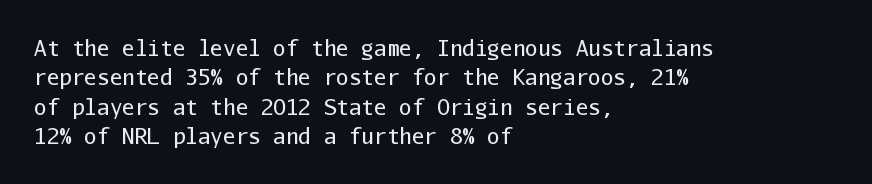
The image shows 21 px text type, upright; set left-aligned, normal line spacing (1.4x), normal letter spacing, not underlined.
